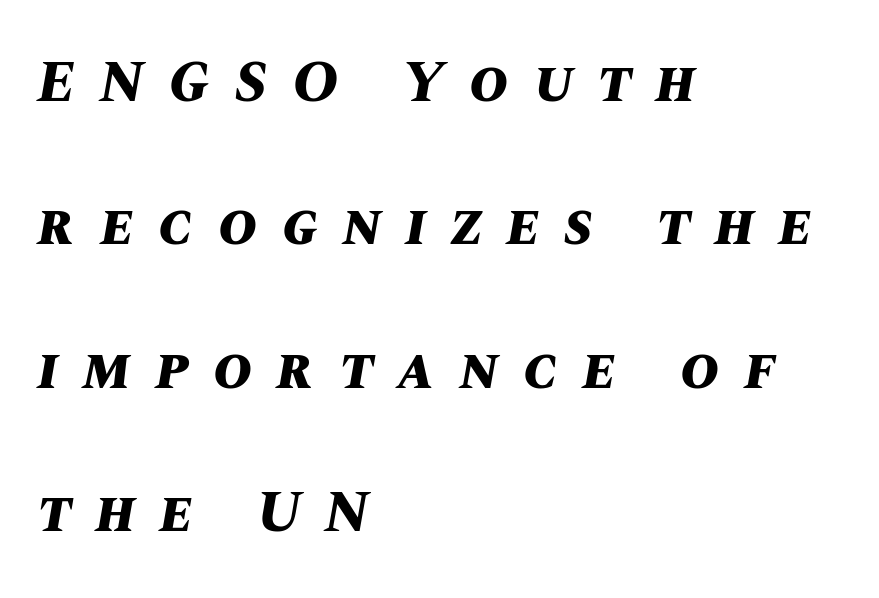
{"italic": "yes", "lean": "right", "slant_degrees": 10, "bold": "yes", "weight": "bold", "width": "normal", "stroke_contrast": "medium", "x_height": "large", "monospaced": "no", "underline": "no", "align": "left", "line_spacing": "loose", "line_spacing_ratio": 2.43, "letter_spacing": "wide", "letter_spacing_em": 0.42, "glyph_px": 59}
